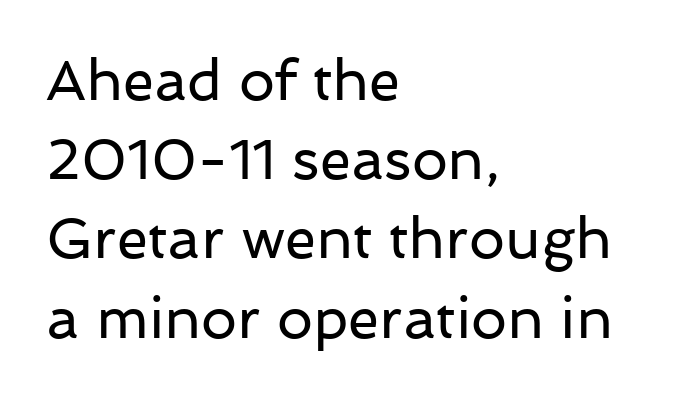
A classic flush-left, rag-right setting is used for this passage. Reading down the column, the eye jumps a familiar distance to each next line. Posture: straight, roman, zero tilt. Summary of weight: not heavy and not bold. These lines are rendered in a variable-pitch font. The strip under each line holds only bare page.
